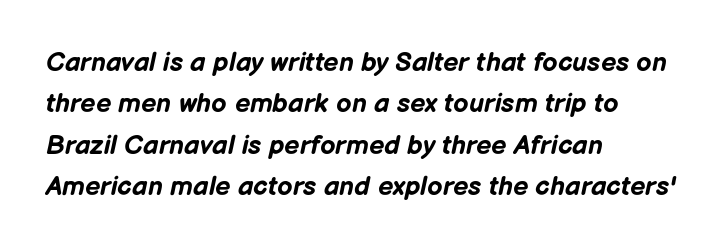
{"italic": "yes", "lean": "right", "slant_degrees": 12, "bold": "yes", "underline": "no", "align": "left", "line_spacing": "normal", "line_spacing_ratio": 1.53, "letter_spacing": "normal", "letter_spacing_em": 0.0, "glyph_px": 27}
